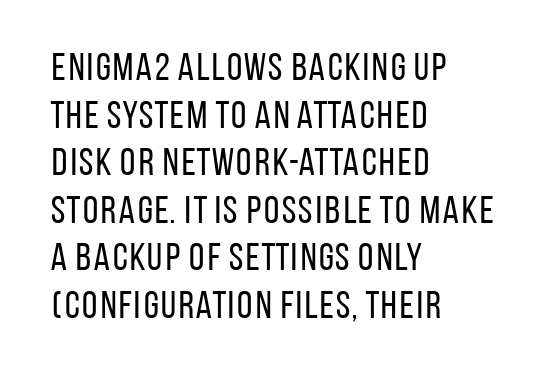
The image shows 39 px regular-weight, condensed sans-serif type, upright; set left-aligned, line spacing 1.22x, normal letter spacing, not underlined; low stroke contrast and a large x-height.
